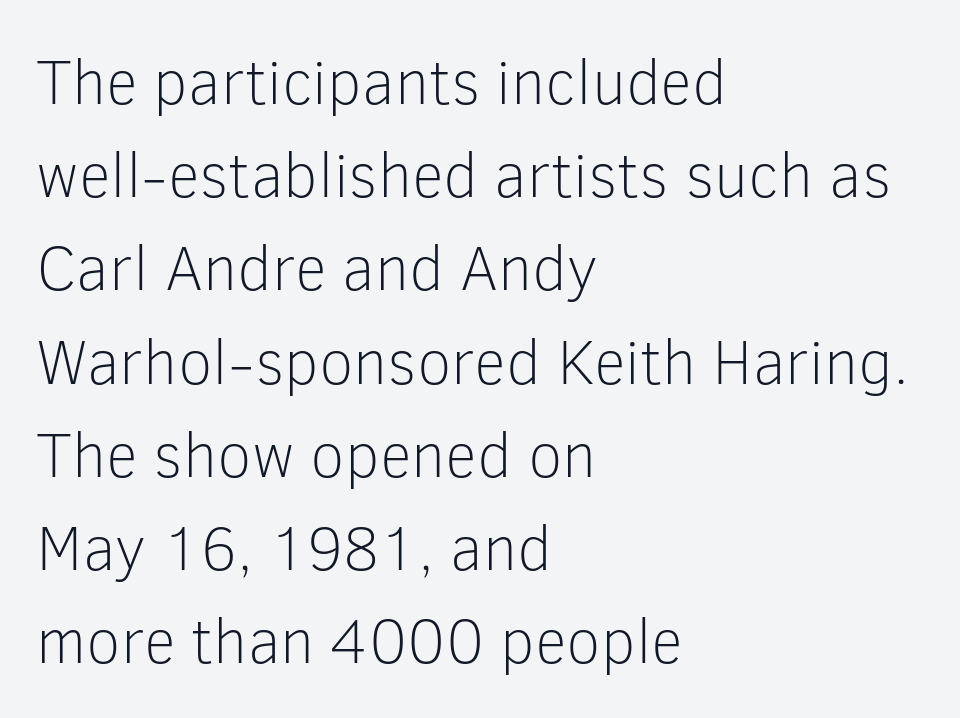
The font family rendered here belongs to the sans-serif group. Line starts are locked; line ends wander. Each stroke keeps to a modest, everyday thickness or less. The zone under the glyphs is completely vacant. The face used here is proportionally spaced, like ordinary book or web type. Characters remain perfectly vertical along every line.
